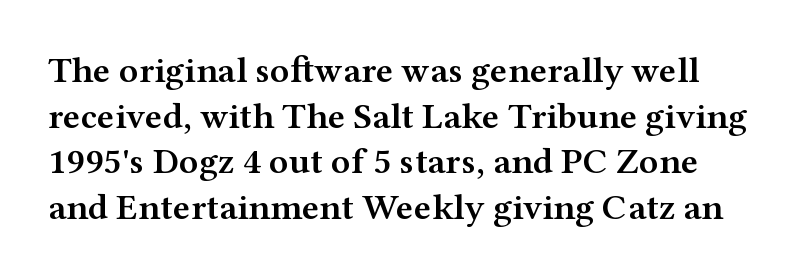
Q: Is the text bold? A: Semi-bold.
Q: Is the text italic (slanted)? A: No, it is upright.
Q: Is the typeface a serif or a sans-serif typeface? A: Serif.
Q: Is the text underlined? A: No.
Q: Is the spacing between letters normal or unusually wide? A: Normal.
Q: Width (condensed, normal, or wide)? A: Wide.
Q: Stroke contrast? A: Medium.
Q: x-height? A: Medium.
Q: Monospaced? A: No.
